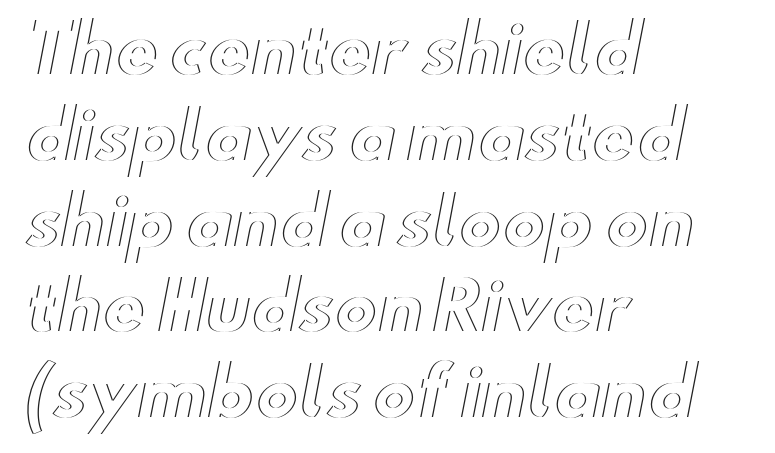
Do the characters align in a grid? No, the font is proportional. The gaps between neighbouring characters are ordinary and unremarkable. The lines sit at an ordinary, default distance from one another. Has an underline been added? It has not.
